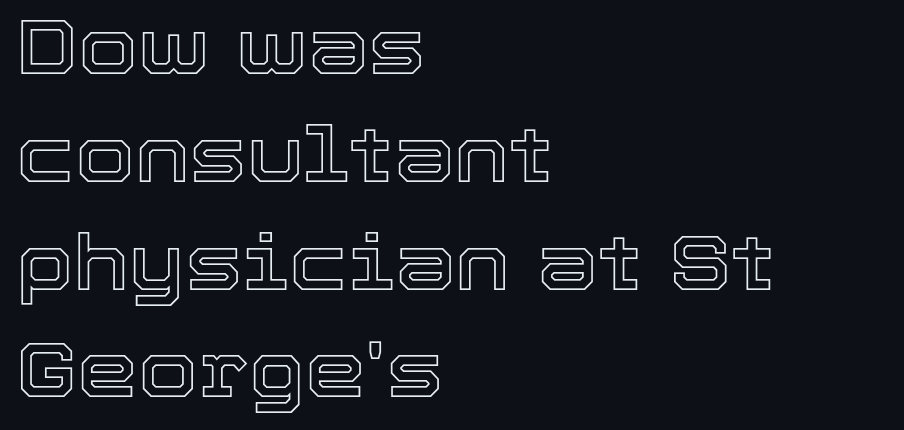
The image shows 77 px text type, upright; set left-aligned, normal line spacing (1.4x), normal letter spacing, not underlined; a medium x-height.
